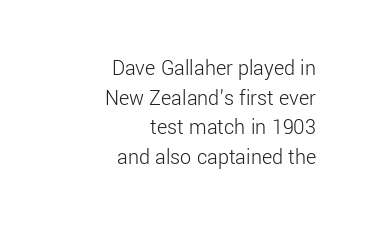
Q: Is the text bold? A: No.
Q: Is the text italic (slanted)? A: No, it is upright.
Q: Is the text underlined? A: No.
Q: How is the paragraph aligned? A: Right-aligned.
Q: Is the spacing between letters normal or unusually wide? A: Normal.
Q: Is the spacing between lines tight, normal or loose? A: Normal.
